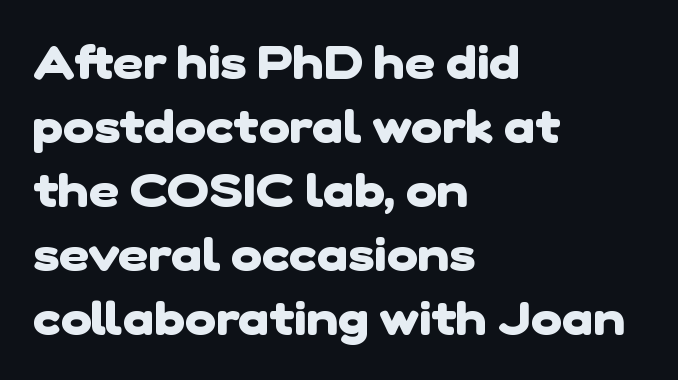
Q: Is the text bold? A: Yes.
Q: Is the typeface a serif or a sans-serif typeface? A: Sans-serif.
Q: Is the text underlined? A: No.
Q: How is the paragraph aligned? A: Left-aligned.
Q: Is the spacing between letters normal or unusually wide? A: Normal.
Q: Is the spacing between lines tight, normal or loose? A: Normal.
Q: Width (condensed, normal, or wide)? A: Normal.
Q: Stroke contrast? A: Low.
Q: x-height? A: Medium.
Q: Monospaced? A: No.
